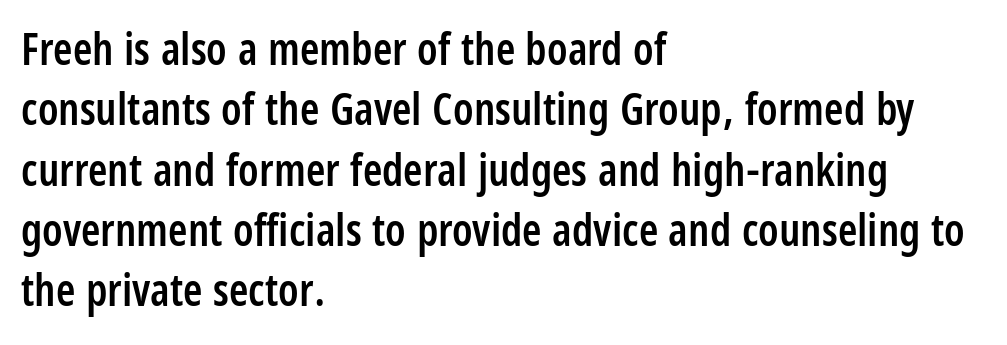
All the whitespace from short lines collects on the right. Posture: upright roman. This is the in-between weight designers call semibold or demi. Honestly, the letter spacing is just normal — you wouldn't notice it.
